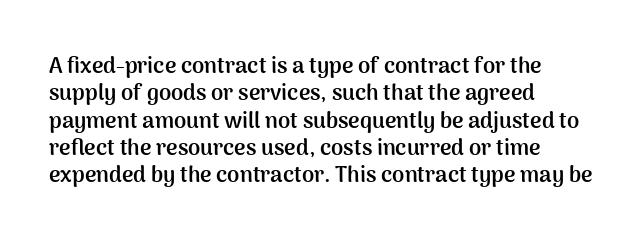
Chunky letters — that's bold for sure. Caption: standard tracking, unaltered. Descenders are the only things crossing below the line. Typeset ragged right — the left edge is the straight one. The letters stand upright; this is a roman face.
